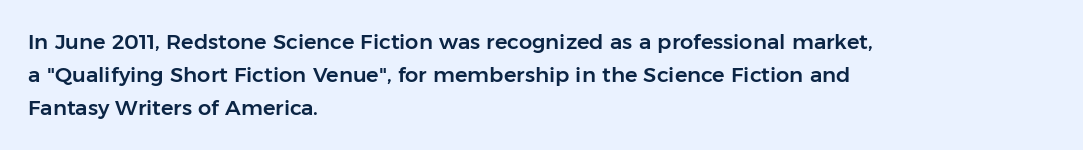
Q: Is the text italic (slanted)? A: No, it is upright.
Q: Is the text underlined? A: No.
Q: How is the paragraph aligned? A: Left-aligned.
Q: Is the spacing between letters normal or unusually wide? A: Normal.
Q: Is the spacing between lines tight, normal or loose? A: Normal.
